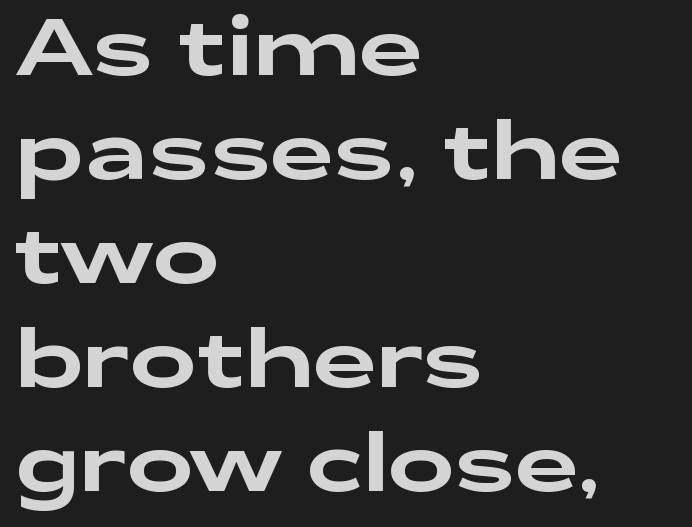
The image shows 80 px wide sans-serif type, upright; set left-aligned, normal line spacing (1.3x), normal letter spacing, not underlined; low stroke contrast and a medium x-height.
